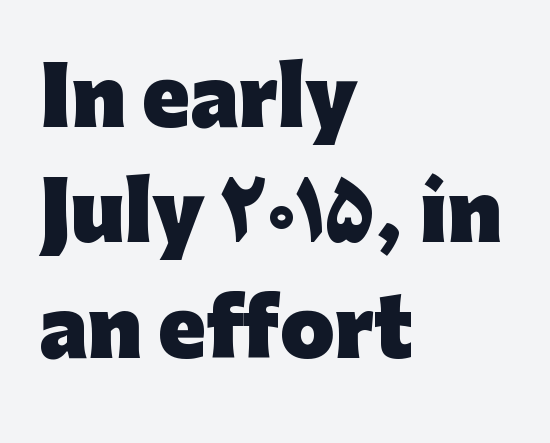
Q: Is the text bold? A: Yes.
Q: Is the text italic (slanted)? A: No, it is upright.
Q: Is the typeface a serif or a sans-serif typeface? A: Sans-serif.
Q: Is the text underlined? A: No.
Q: How is the paragraph aligned? A: Left-aligned.
Q: Is the spacing between letters normal or unusually wide? A: Normal.
Q: Is the spacing between lines tight, normal or loose? A: Normal.
Q: Width (condensed, normal, or wide)? A: Normal.
Q: Stroke contrast? A: Low.
Q: x-height? A: Medium.
Q: Monospaced? A: No.
